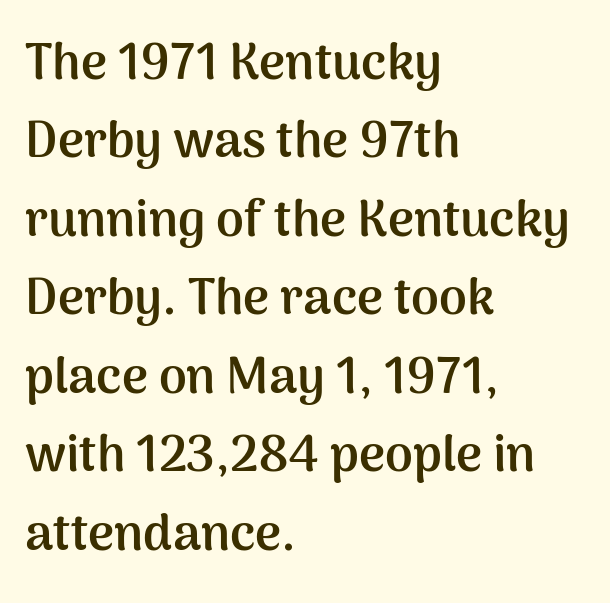
Q: Is the text bold? A: Yes.
Q: Is the text italic (slanted)? A: No, it is upright.
Q: Is the typeface a serif or a sans-serif typeface? A: Sans-serif.
Q: Is the text underlined? A: No.
Q: How is the paragraph aligned? A: Left-aligned.
Q: Is the spacing between letters normal or unusually wide? A: Normal.
Q: Is the spacing between lines tight, normal or loose? A: Normal.
Q: Width (condensed, normal, or wide)? A: Normal.
Q: Stroke contrast? A: Medium.
Q: x-height? A: Medium.
Q: Monospaced? A: No.
